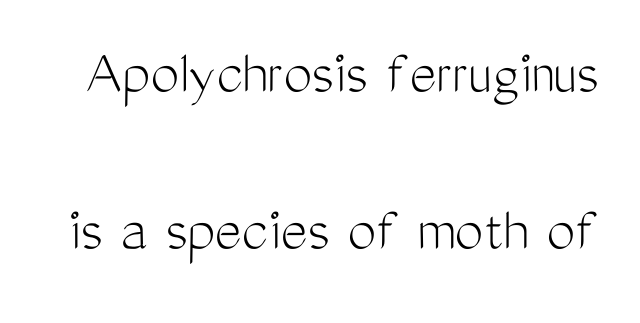
Looks like regular typesetting: each glyph gets only the width it needs. Check under the words: just untouched page. Regarding leading, the lines here are spaced well apart. The font sits on the lighter half of the weight spectrum, regular included. Characters follow at the spacing the type designer built in.
